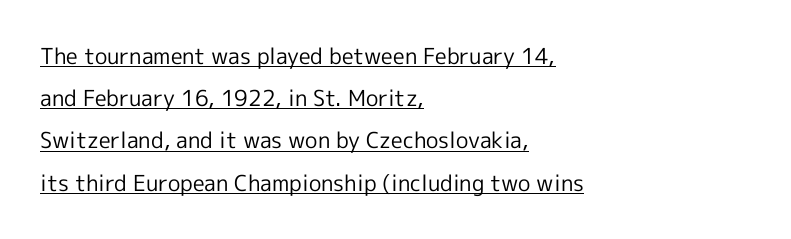
Q: Is the text bold? A: No.
Q: Is the text italic (slanted)? A: No, it is upright.
Q: Is the text underlined? A: Yes.
Q: How is the paragraph aligned? A: Left-aligned.
Q: Is the spacing between letters normal or unusually wide? A: Normal.
Q: Is the spacing between lines tight, normal or loose? A: Loose.
